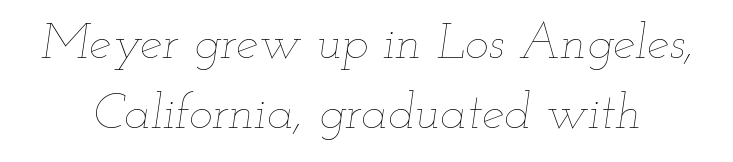
Note the varied advance widths — an 'i' is clearly narrower than an 'm'. This is not heavy type; no bold has been used. The glyphs are unaccompanied by any horizontal stroke below them. Whoever set this chose a conventional vertical rhythm.
